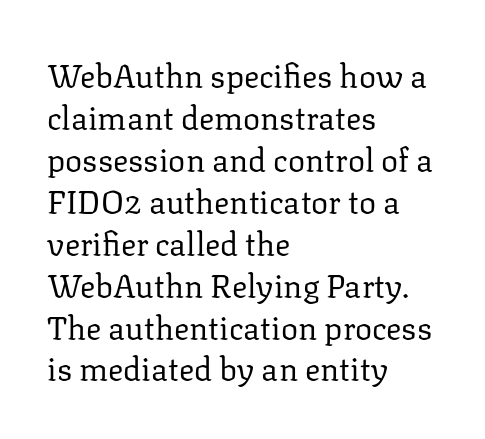
The image shows 32 px regular-weight serif type, upright; set left-aligned, normal line spacing (1.31x), normal letter spacing, not underlined; low stroke contrast and a medium x-height.
